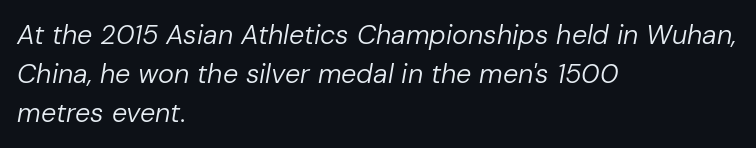
The image shows 27 px text type, italic (leaning right); set left-aligned, normal line spacing (1.44x), normal letter spacing, not underlined.
